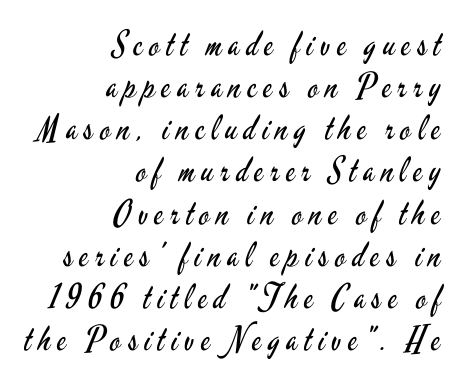
This sample is right-justified, so line beginnings fall wherever the words allow. The gaps between neighbouring characters are conspicuously large. The font is comparable to plain body text, perhaps lighter. The face used here is proportionally spaced, like ordinary book or web type. This rendering employs a face without finishing strokes, i.e., a sans-serif.
